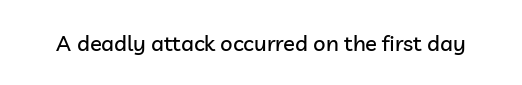
{"italic": "no", "underline": "no", "letter_spacing": "normal", "letter_spacing_em": 0.0, "glyph_px": 22}
